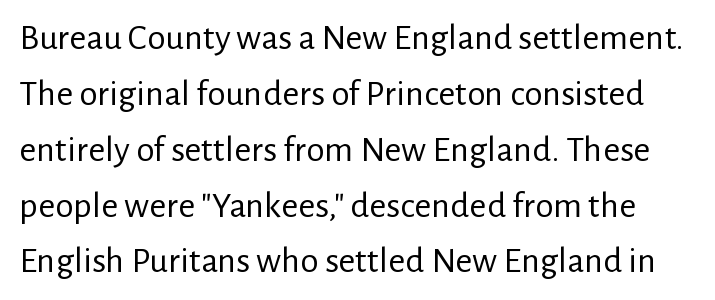
Q: Is the text bold? A: No.
Q: Is the text italic (slanted)? A: No, it is upright.
Q: Is the typeface a serif or a sans-serif typeface? A: Sans-serif.
Q: Is the text underlined? A: No.
Q: Is the spacing between letters normal or unusually wide? A: Normal.
Q: Is the spacing between lines tight, normal or loose? A: Normal.
Q: Width (condensed, normal, or wide)? A: Normal.
Q: Stroke contrast? A: Low.
Q: x-height? A: Medium.
Q: Monospaced? A: No.
